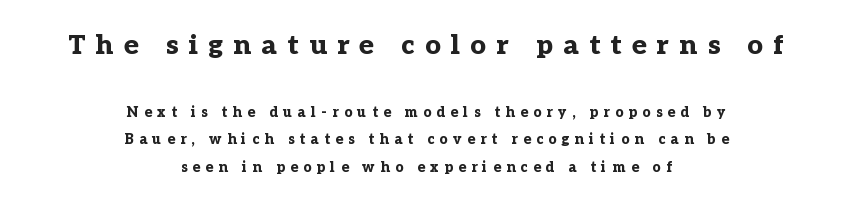
{"italic": "no", "bold": "yes", "underline": "no", "align": "center", "line_spacing": "loose", "line_spacing_ratio": 1.97, "letter_spacing": "wide", "letter_spacing_em": 0.39, "larger_block": "first", "size_ratio": 1.93, "glyph_px": 27}
